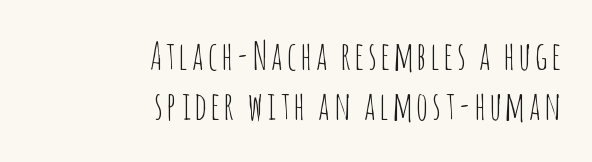
Q: Is the text bold? A: No.
Q: Is the text italic (slanted)? A: No, it is upright.
Q: Is the typeface a serif or a sans-serif typeface? A: Sans-serif.
Q: Is the text underlined? A: No.
Q: How is the paragraph aligned? A: Right-aligned.
Q: Is the spacing between lines tight, normal or loose? A: Normal.
Q: Width (condensed, normal, or wide)? A: Condensed.
Q: Stroke contrast? A: Low.
Q: x-height? A: Large.
Q: Monospaced? A: No.
